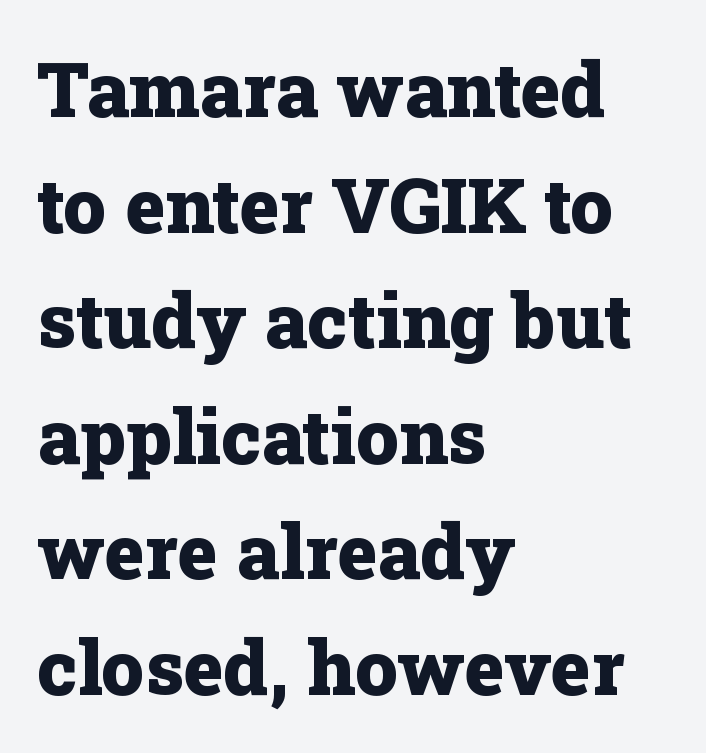
The image shows 76 px heavy serif type, upright; set left-aligned, normal line spacing (1.52x), normal letter spacing, not underlined; low stroke contrast and a medium x-height.
